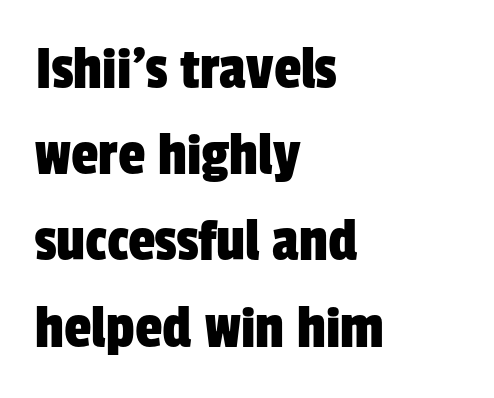
The image shows 62 px condensed sans-serif type; set left-aligned, normal line spacing (1.39x), normal letter spacing, not underlined; low stroke contrast and a medium x-height.
